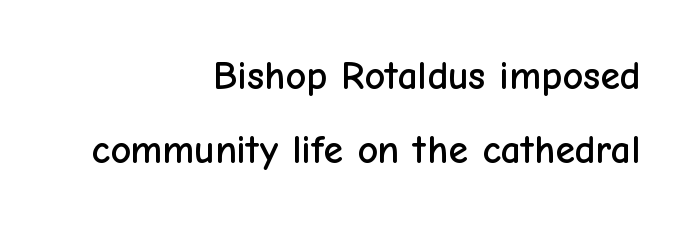
{"serif": "no", "italic": "no", "width": "normal", "stroke_contrast": "low", "x_height": "medium", "monospaced": "no", "underline": "no", "align": "right", "line_spacing_ratio": 1.85, "letter_spacing": "normal", "letter_spacing_em": 0.0, "glyph_px": 40}
